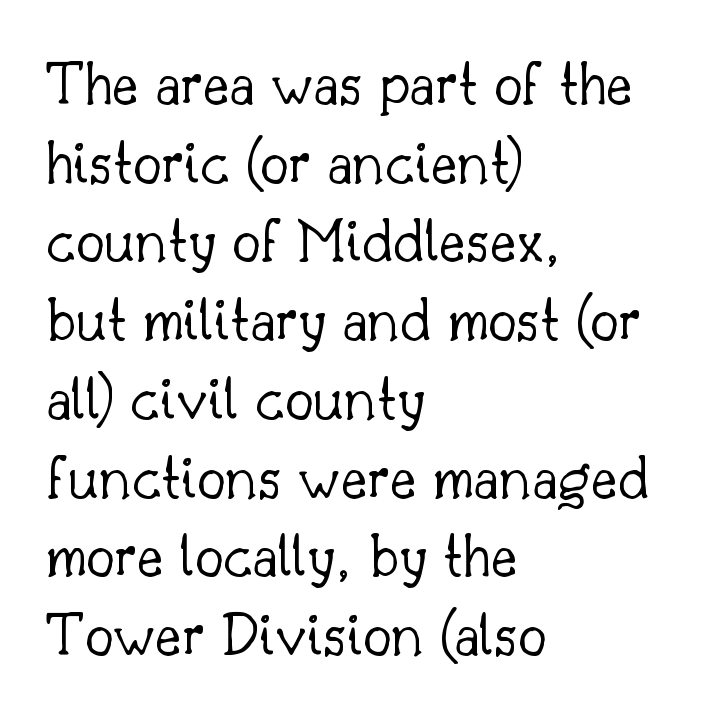
The image shows 64 px light type, upright; set left-aligned, line spacing 1.23x, normal letter spacing, not underlined; low stroke contrast and a small x-height.
